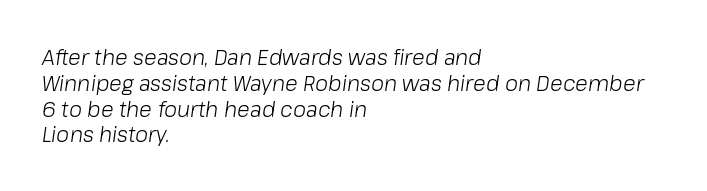
The image shows 21 px text type, italic (leaning right); set left-aligned, line spacing 1.23x, normal letter spacing, not underlined.
